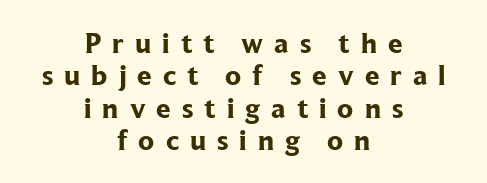
{"serif": "yes", "italic": "no", "bold": "yes", "weight": "bold", "width": "normal", "stroke_contrast": "low", "x_height": "medium", "monospaced": "no", "underline": "no", "align": "center", "line_spacing": "tight", "line_spacing_ratio": 1.12, "letter_spacing": "wide", "letter_spacing_em": 0.38, "glyph_px": 29}
